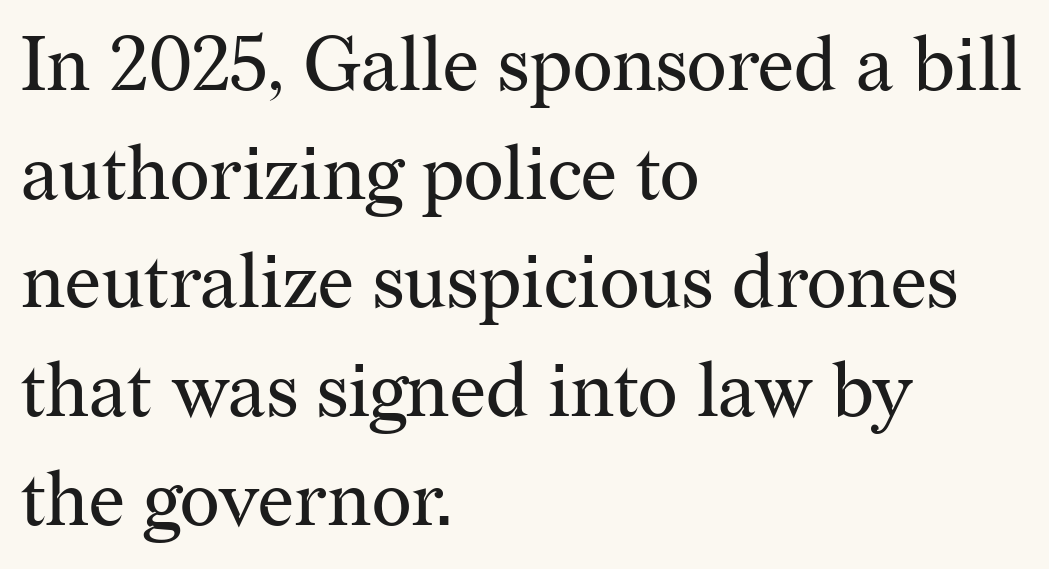
The image shows 76 px regular-weight serif type, upright; set left-aligned, normal line spacing (1.43x), normal letter spacing, not underlined; medium stroke contrast and a medium x-height.
